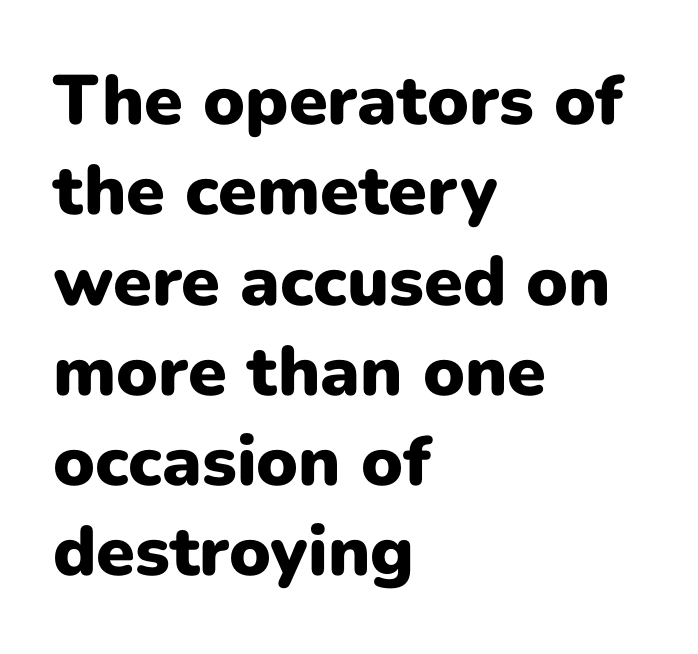
The image shows 70 px heavy sans-serif type, upright; set left-aligned, normal line spacing (1.29x), normal letter spacing, not underlined; low stroke contrast and a medium x-height.
